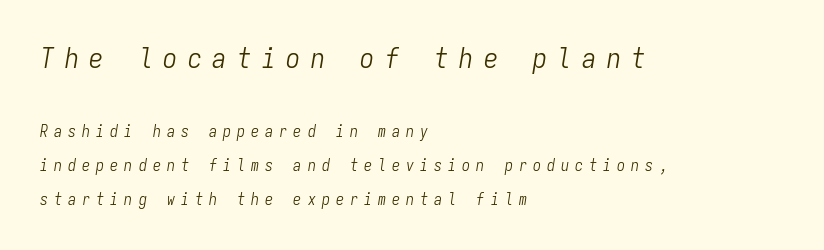
The image shows 28 px light, condensed type, italic (leaning right), monospaced; set left-aligned, loose line spacing (2.11x), unusually wide letter spacing (+0.38 em), not underlined; the first (top) block is 1.75x larger; low stroke contrast and a medium x-height.
